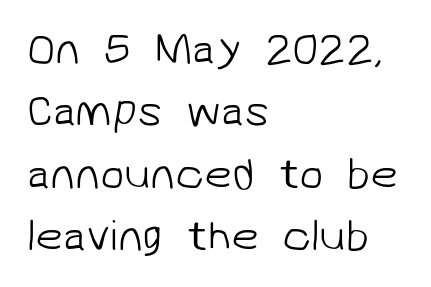
The rendering keeps characters at their native spacing. Ink coverage per letter is moderate at most. Underlining? Definitely not there. Unlike a traditional serif, this face leaves its strokes unadorned.
